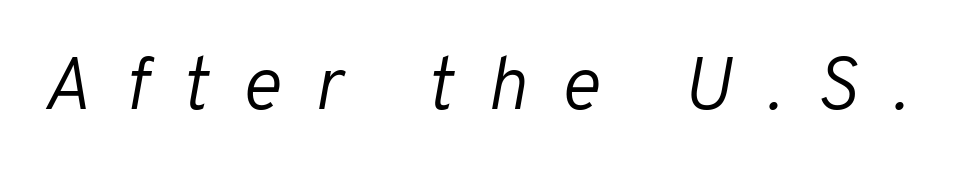
{"italic": "yes", "lean": "right", "slant_degrees": 10, "bold": "no", "weight": "light", "width": "normal", "stroke_contrast": "low", "x_height": "medium", "monospaced": "no", "underline": "no", "letter_spacing": "wide", "letter_spacing_em": 0.45, "glyph_px": 75}
